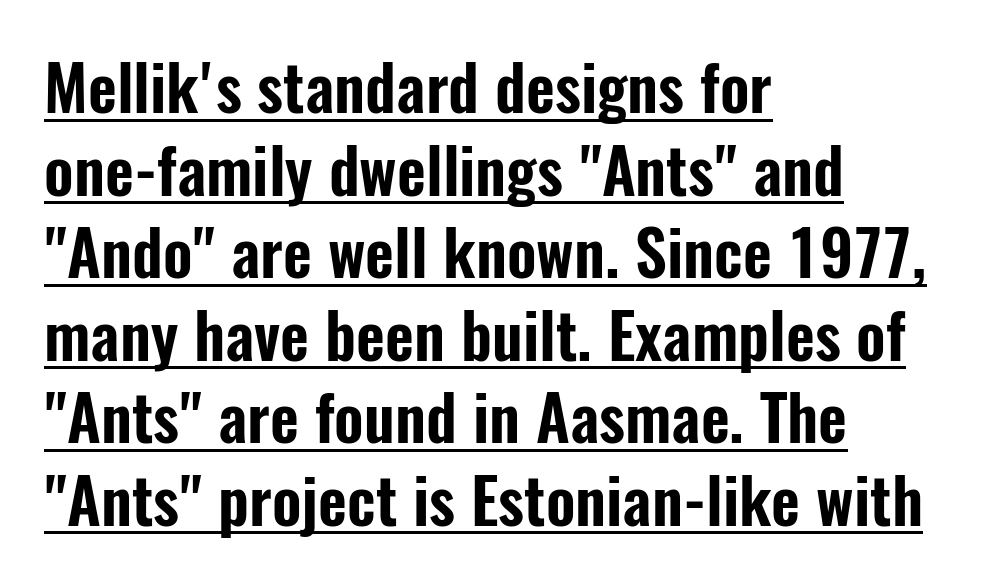
The image shows 63 px condensed sans-serif type, upright; set left-aligned, normal line spacing (1.31x), normal letter spacing, underlined; low stroke contrast and a medium x-height.
